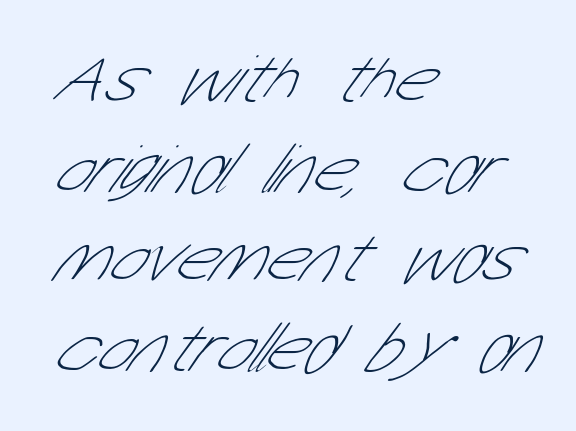
The passage shown is typeset with a sans-serif family. One-word summary of the alignment: left. Each letter keeps its own natural width here, so spacing adapts to shape. Letters have the restrained weight of plain body copy at most.
